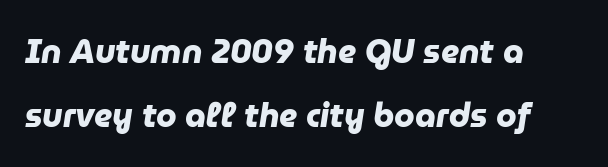
This sample has the flowing, uneven cadence of proportional lettering. The zone under the glyphs is completely vacant. Leftover space on each line is placed entirely after the last word. These words are printed bold, with thick strokes throughout.
